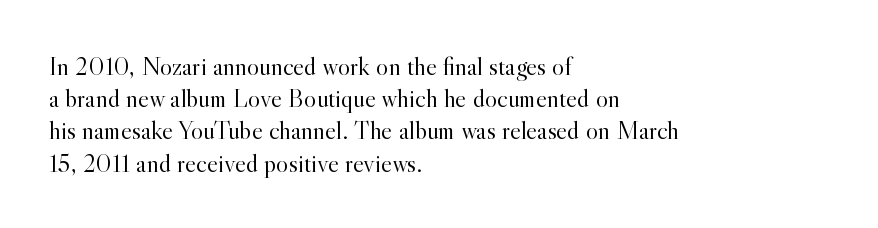
No letter is thick-stroked: the sample isn't bold. The lettering stays uniformly vertical, giving the passage a roman look. This sample uses plain, unmodified letter spacing. These lines stack with their left ends in a neat column. The gap between lines stays unmarked.
